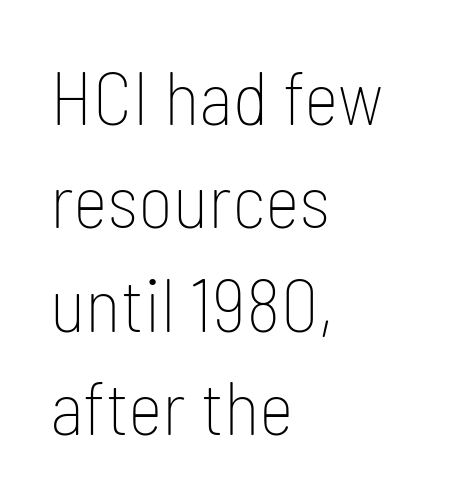
Line beginnings align vertically; line endings do not. Honestly, the letter spacing is just normal — you wouldn't notice it. Reading down the column, the eye jumps a familiar distance to each next line. Note the varied advance widths — an 'i' is clearly narrower than an 'm'.
